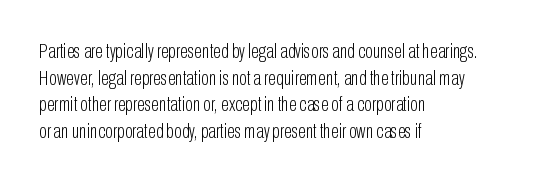
{"italic": "no", "bold": "no", "underline": "no", "align": "left", "line_spacing": "normal", "line_spacing_ratio": 1.27, "letter_spacing": "normal", "letter_spacing_em": 0.0, "glyph_px": 21}
